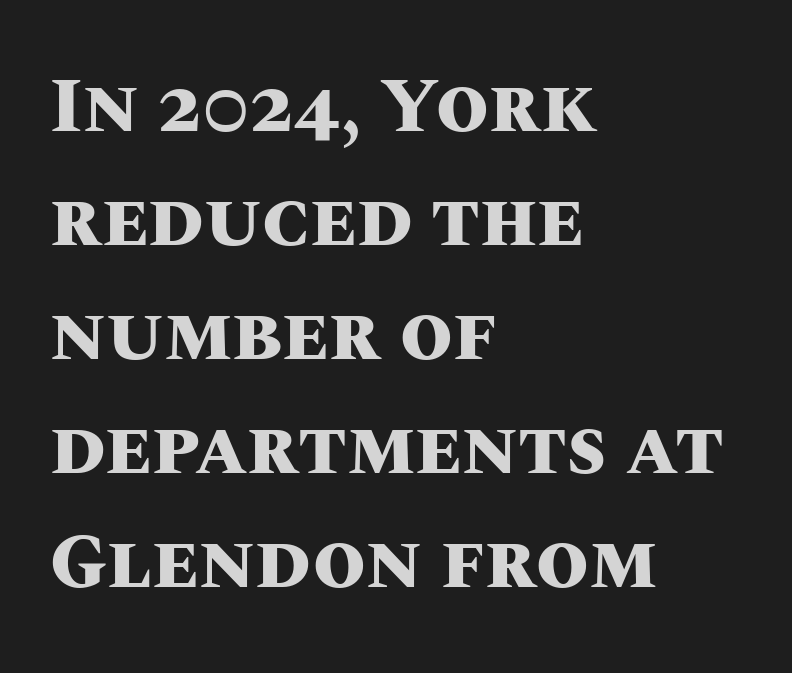
The image shows 76 px heavy type, upright; set left-aligned, normal line spacing (1.5x), normal letter spacing, not underlined; medium stroke contrast and a large x-height.
